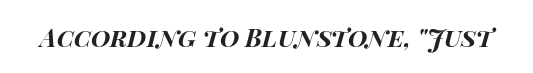
The image shows 25 px bold type, italic (leaning right); set normal letter spacing, not underlined.
